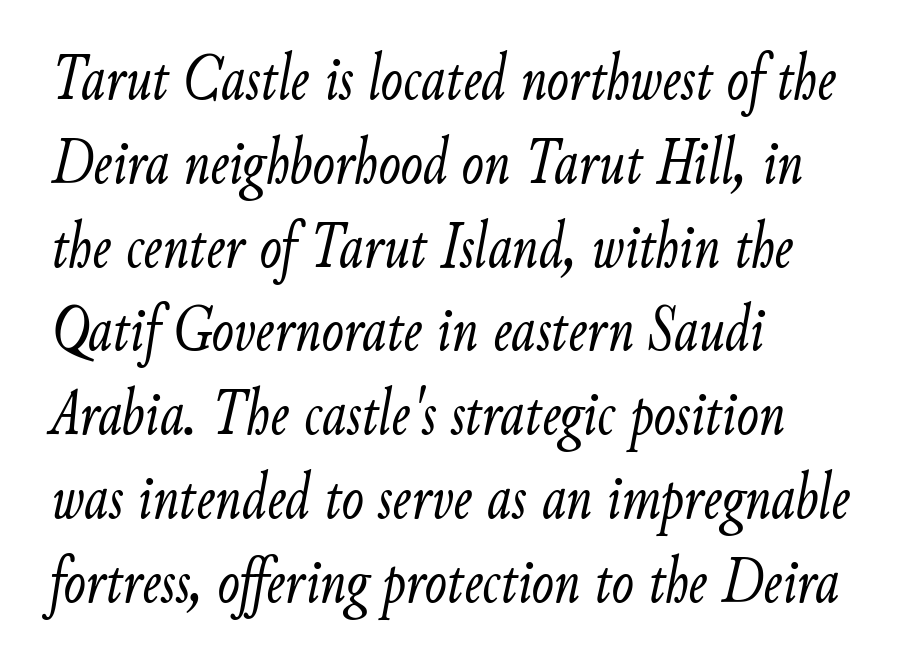
{"italic": "yes", "lean": "right", "slant_degrees": 9, "bold": "no", "weight": "light", "width": "condensed", "stroke_contrast": "low", "x_height": "small", "monospaced": "no", "underline": "no", "align": "left", "line_spacing": "normal", "line_spacing_ratio": 1.27, "letter_spacing": "normal", "letter_spacing_em": 0.0, "glyph_px": 66}
